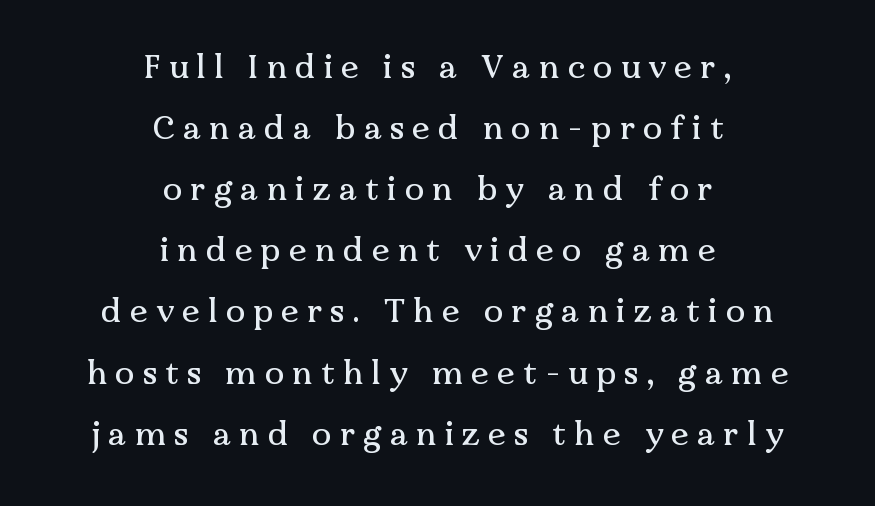
Q: Is the text italic (slanted)? A: No, it is upright.
Q: Is the typeface a serif or a sans-serif typeface? A: Serif.
Q: Is the text underlined? A: No.
Q: How is the paragraph aligned? A: Centered.
Q: Is the spacing between letters normal or unusually wide? A: Unusually wide.
Q: Is the spacing between lines tight, normal or loose? A: Loose.
Q: Width (condensed, normal, or wide)? A: Normal.
Q: Stroke contrast? A: Medium.
Q: x-height? A: Medium.
Q: Monospaced? A: No.
